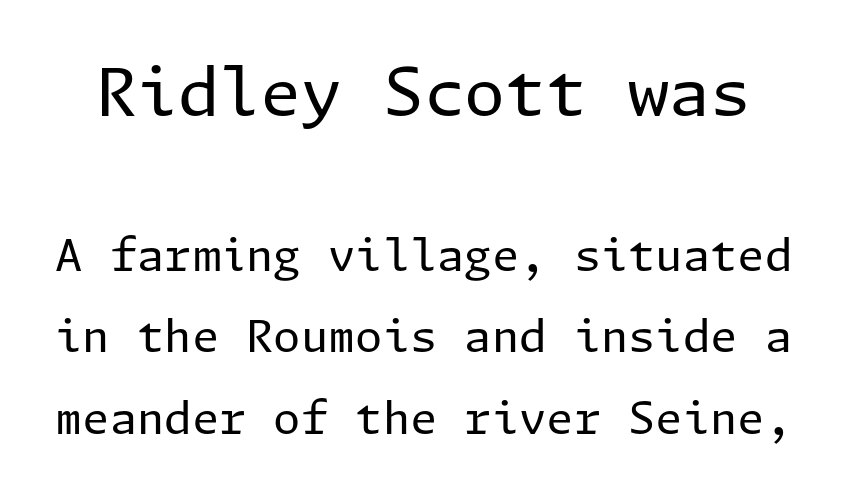
Weight: regular or lighter. The glyphs are unaccompanied by any horizontal stroke below them. Designer's note — italics off, roman on. The letterforms sit shoulder to shoulder at normal distance.
